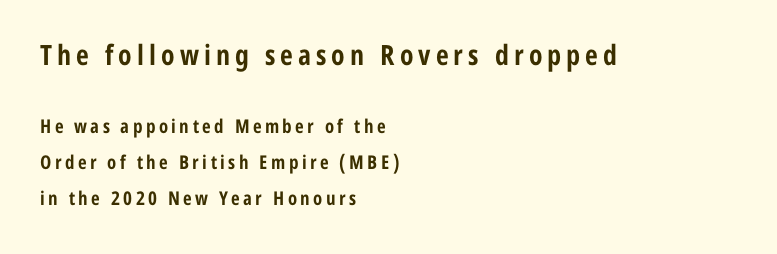
Q: Is the text bold? A: Yes.
Q: Is the text italic (slanted)? A: No, it is upright.
Q: Is the typeface a serif or a sans-serif typeface? A: Sans-serif.
Q: Is the text underlined? A: No.
Q: How is the paragraph aligned? A: Left-aligned.
Q: Is the spacing between lines tight, normal or loose? A: Loose.
Q: Which block of text is set in a larger size, the first (top) or the second (bottom)? A: The first (top) one.
Q: Width (condensed, normal, or wide)? A: Condensed.
Q: Stroke contrast? A: Low.
Q: x-height? A: Medium.
Q: Monospaced? A: No.
